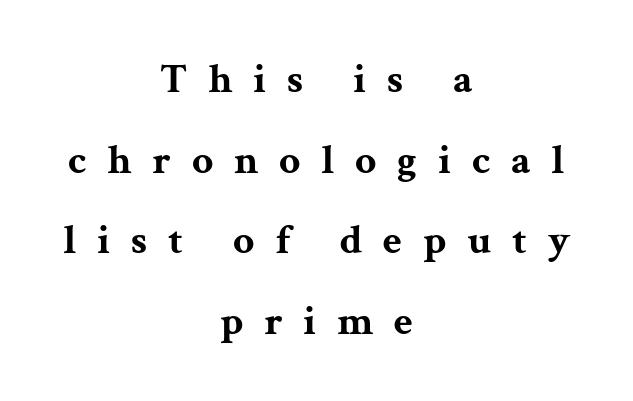
The area under the type is left untouched. Here the designer chose a conventional face with non-uniform glyph widths. One-word summary of the alignment: center. Tall strokes in this sample are plumb rather than angled.
